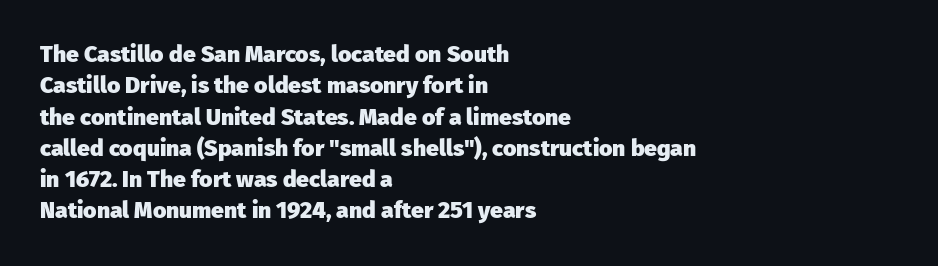
If you drew a line through each stem, it would be perfectly vertical. The face used here has the dense, thick strokes of a bold. All the whitespace from short lines collects on the right. Observe the ordinary spacing: letters are neighbours, not strangers. Rule under the text: the space is simply empty.
